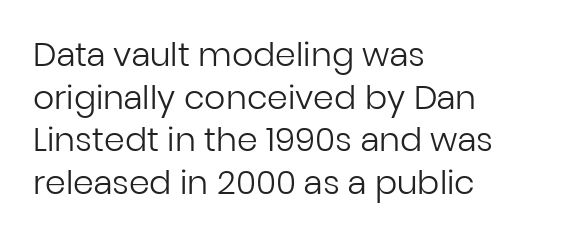
The image shows 33 px regular-weight sans-serif type, upright; set left-aligned, normal line spacing (1.29x), normal letter spacing, not underlined; low stroke contrast and a medium x-height.
